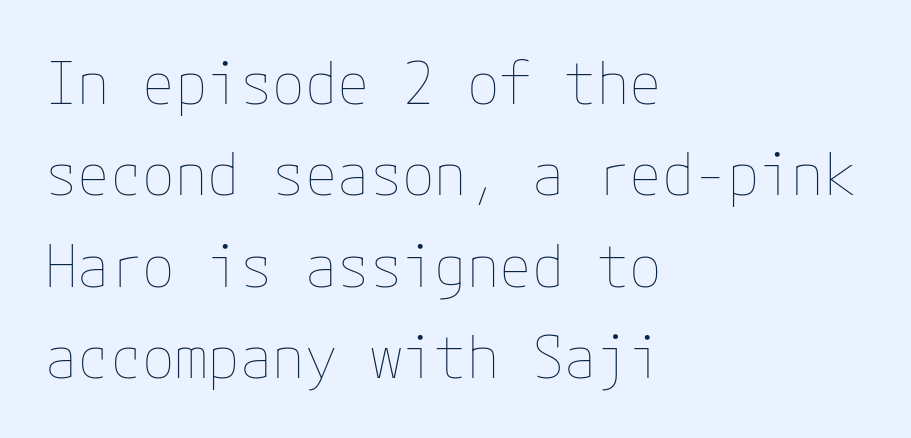
The image shows 59 px thin type, upright; set left-aligned, normal line spacing (1.55x), normal letter spacing, not underlined; low stroke contrast and a medium x-height.
